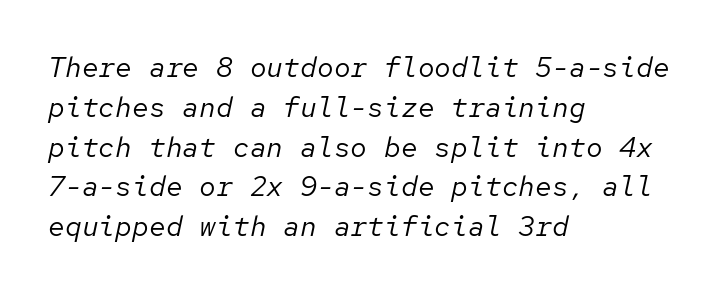
Baseline-to-baseline distance is the conventional proportion of letter height. Notice how the stems are inclined rather than vertical — that's the hallmark of italics. Fixed-width glyphs throughout — classic coding-font behaviour. No heavy texture on the line: the type isn't bold.
